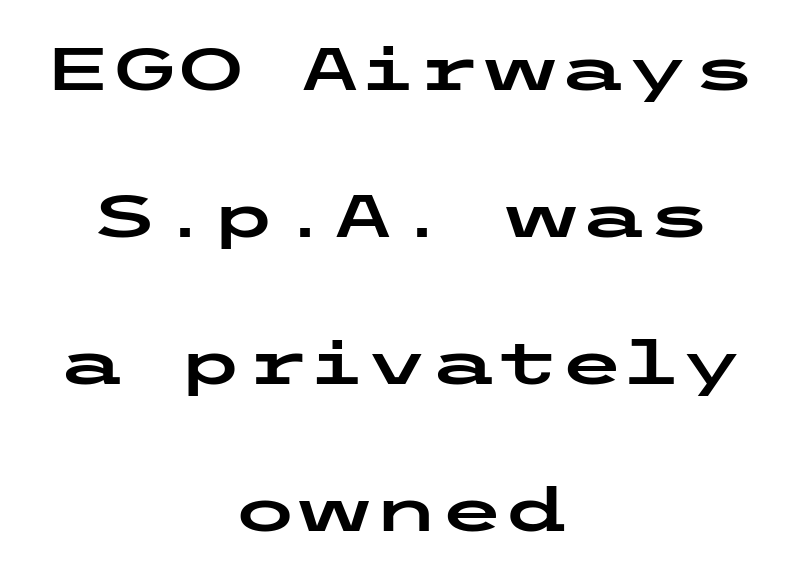
{"serif": "no", "italic": "no", "width": "wide", "stroke_contrast": "low", "x_height": "medium", "underline": "no", "align": "center", "line_spacing": "loose", "line_spacing_ratio": 2.45, "letter_spacing": "normal", "letter_spacing_em": 0.0, "glyph_px": 60}
